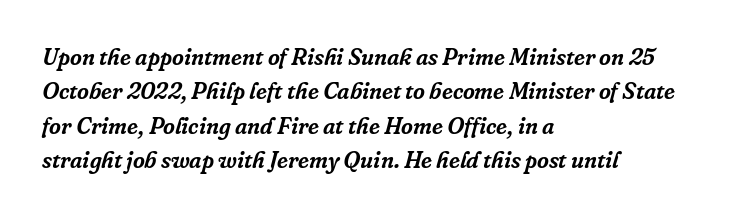
{"italic": "yes", "lean": "right", "slant_degrees": 16, "underline": "no", "align": "left", "line_spacing": "normal", "line_spacing_ratio": 1.5, "letter_spacing": "normal", "letter_spacing_em": 0.0, "glyph_px": 23}
